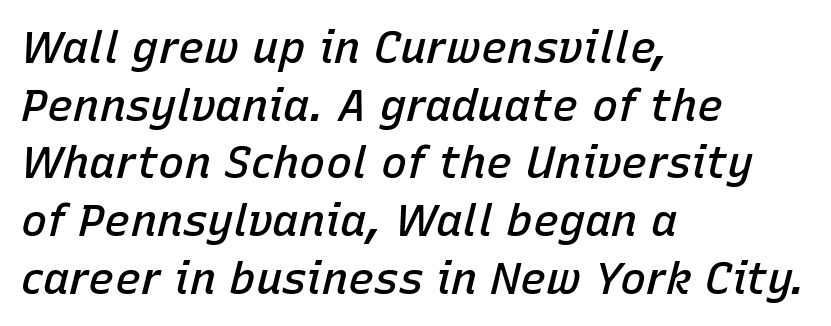
{"italic": "yes", "lean": "right", "slant_degrees": 15, "bold": "semi", "weight": "semibold", "width": "normal", "stroke_contrast": "low", "x_height": "medium", "monospaced": "no", "underline": "no", "align": "left", "line_spacing": "normal", "line_spacing_ratio": 1.31, "letter_spacing": "normal", "letter_spacing_em": 0.0, "glyph_px": 44}
